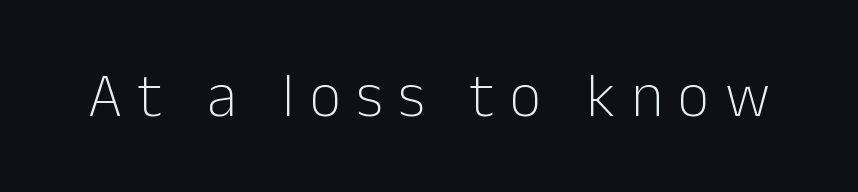
The image shows 62 px light sans-serif type, upright; set unusually wide letter spacing (+0.25 em), not underlined; low stroke contrast and a medium x-height.
